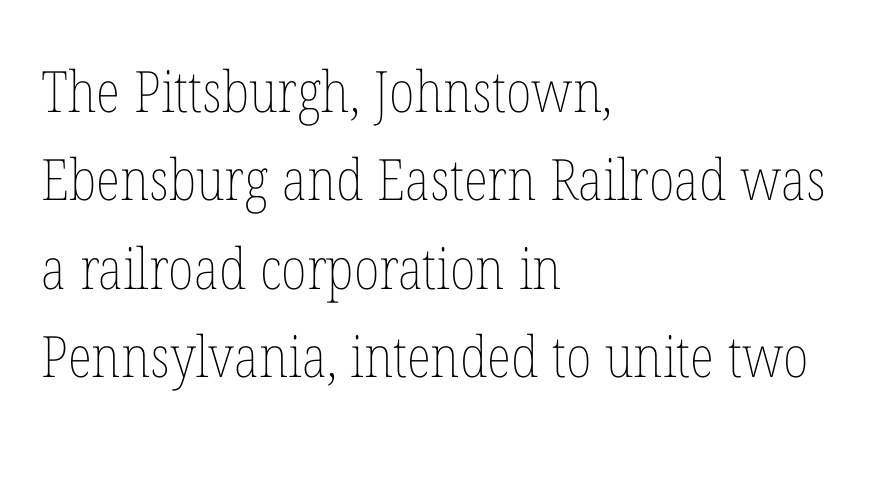
The image shows 57 px thin, condensed type, upright; set left-aligned, normal line spacing (1.55x), normal letter spacing, not underlined; low stroke contrast and a medium x-height.
